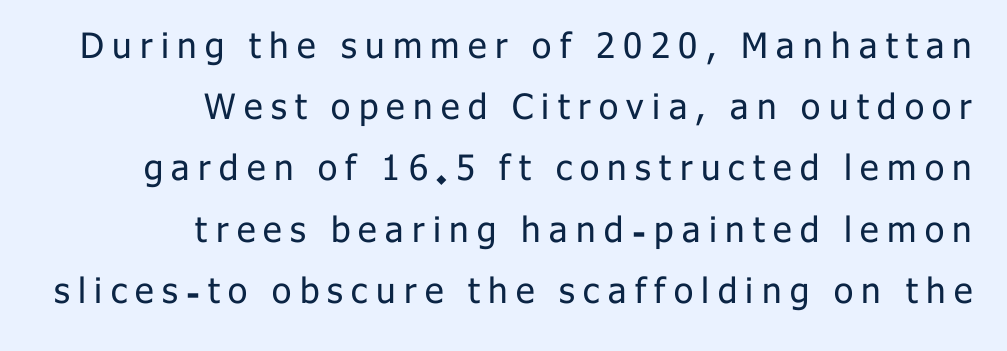
{"serif": "no", "italic": "no", "bold": "no", "weight": "regular", "width": "normal", "stroke_contrast": "low", "x_height": "medium", "monospaced": "no", "underline": "no", "align": "right", "line_spacing_ratio": 1.75, "letter_spacing": "wide", "letter_spacing_em": 0.24, "glyph_px": 35}
